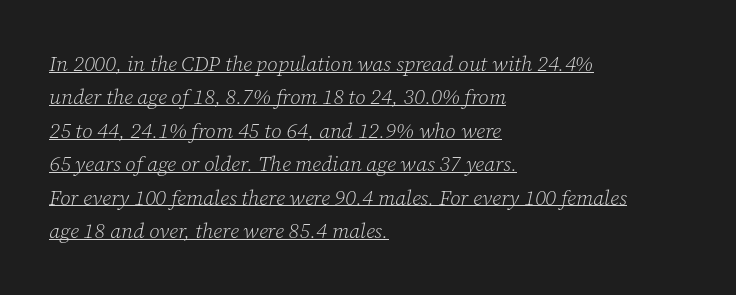
Each word holds together tightly as a unit, with standard inter-letter gaps. The passage shown is underscored from start to finish. The lines are quadded left. Characters are canted at an angle relative to the baseline's perpendicular. Weight class: somewhere from thin through regular.
